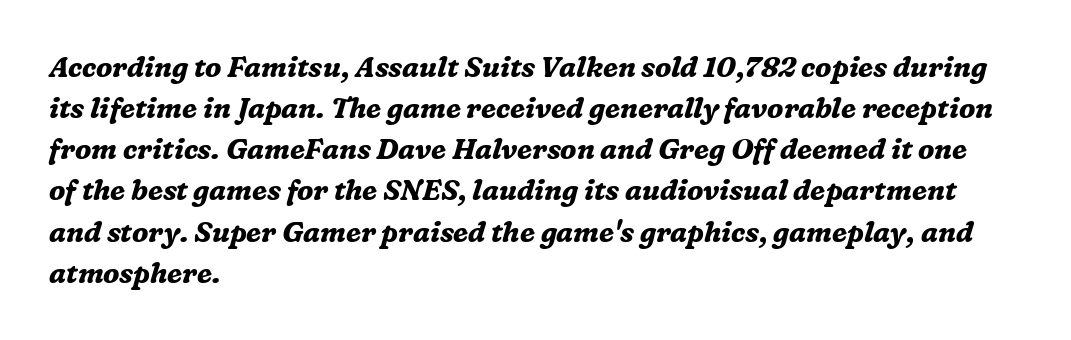
Q: Is the text bold? A: Yes.
Q: Is the text italic (slanted)? A: Yes, it leans right by about 16 degrees.
Q: Is the typeface a serif or a sans-serif typeface? A: Serif.
Q: Is the text underlined? A: No.
Q: How is the paragraph aligned? A: Left-aligned.
Q: Is the spacing between letters normal or unusually wide? A: Normal.
Q: Is the spacing between lines tight, normal or loose? A: Normal.
Q: Width (condensed, normal, or wide)? A: Normal.
Q: Stroke contrast? A: Medium.
Q: x-height? A: Medium.
Q: Monospaced? A: No.
